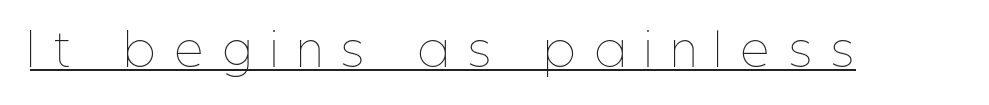
{"italic": "no", "bold": "no", "weight": "thin", "width": "condensed", "stroke_contrast": "low", "x_height": "medium", "monospaced": "no", "underline": "yes", "letter_spacing": "wide", "letter_spacing_em": 0.47, "glyph_px": 44}
